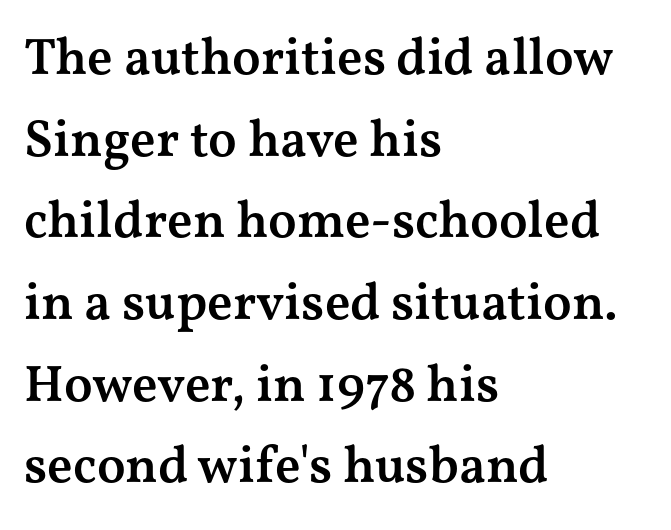
The image shows 52 px semibold, wide serif type, upright; set left-aligned, normal line spacing (1.57x), normal letter spacing, not underlined; medium stroke contrast and a medium x-height.
